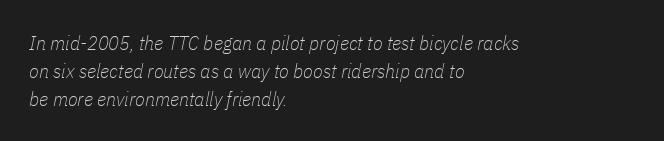
The image shows 20 px text type, italic (leaning right); set left-aligned, normal line spacing (1.39x), normal letter spacing, not underlined.
